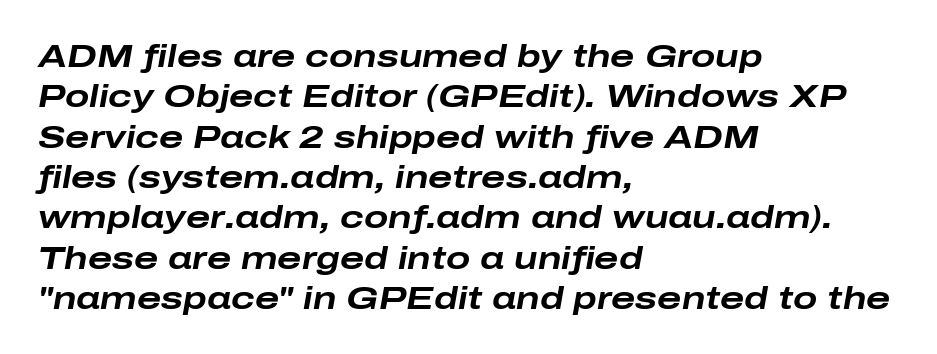
Looks like regular typesetting: each glyph gets only the width it needs. Descenders hang freely into open space. Short and long lines alike share a common starting point at left. Would a proofreader flag this as italicized? Yes. Regarding leading, the lines here are spaced in the standard way. You could call the tracking neutral — neither tight nor loose.
